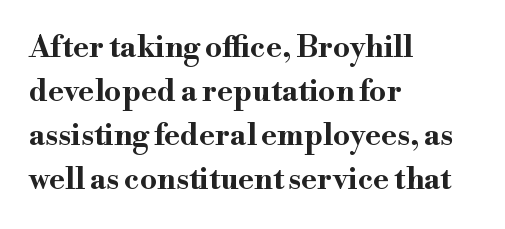
{"serif": "yes", "italic": "no", "bold": "yes", "weight": "bold", "width": "wide", "stroke_contrast": "high", "x_height": "small", "monospaced": "no", "underline": "no", "align": "left", "line_spacing": "normal", "line_spacing_ratio": 1.47, "letter_spacing": "normal", "letter_spacing_em": 0.0, "glyph_px": 30}
